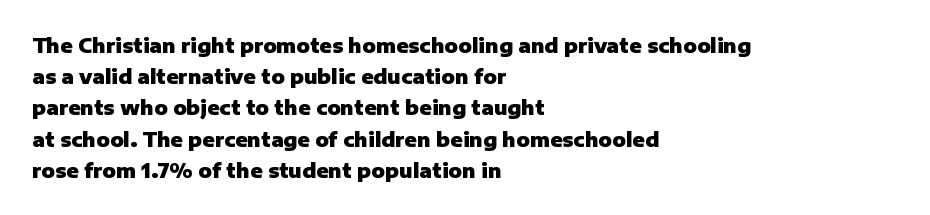
The image shows 20 px bold type, upright; set left-aligned, normal line spacing (1.56x), normal letter spacing, not underlined.
